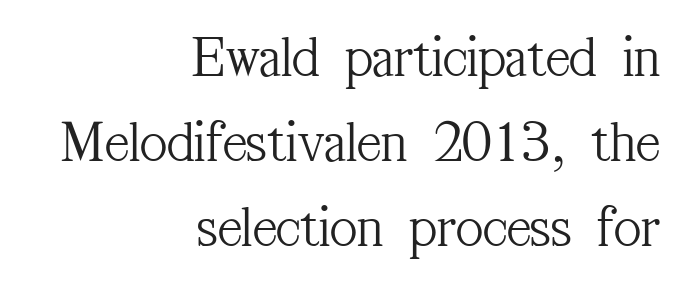
The image shows 59 px light, condensed serif type, upright; set right-aligned, normal line spacing (1.44x), normal letter spacing, not underlined; medium stroke contrast and a medium x-height.
